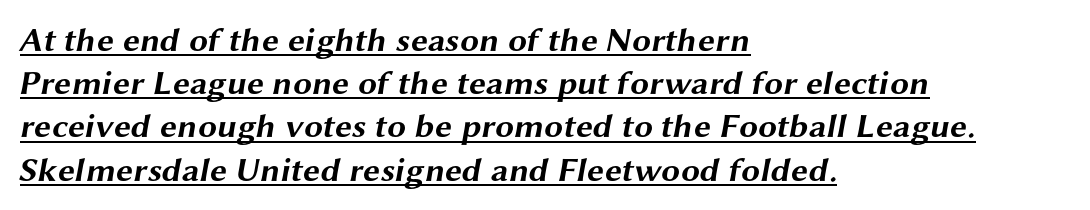
The image shows 34 px bold, wide sans-serif type; set left-aligned, normal line spacing (1.27x), normal letter spacing, underlined; medium stroke contrast and a medium x-height.
